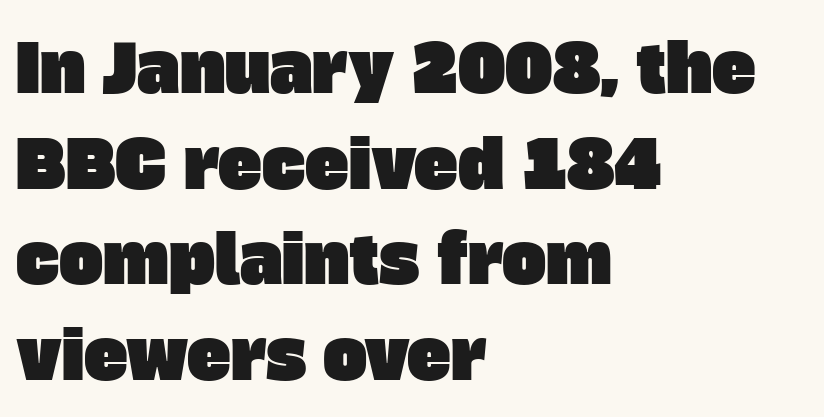
{"serif": "no", "width": "normal", "stroke_contrast": "low", "x_height": "large", "monospaced": "no", "underline": "no", "align": "left", "line_spacing": "normal", "line_spacing_ratio": 1.45, "letter_spacing": "normal", "letter_spacing_em": 0.0, "glyph_px": 66}
